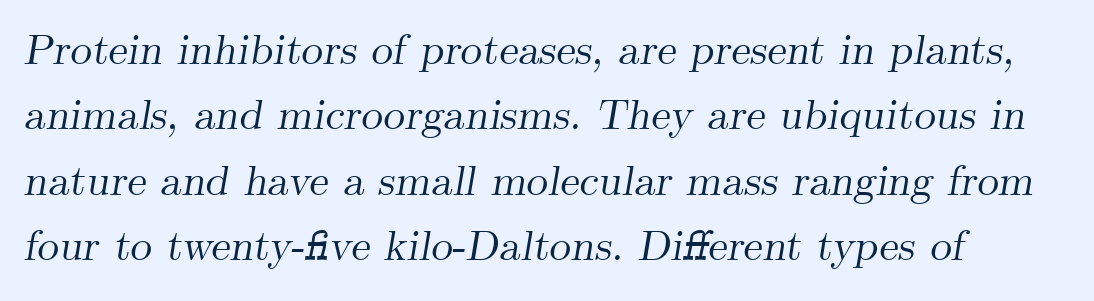
{"serif": "yes", "italic": "yes", "lean": "right", "slant_degrees": 9, "width": "normal", "stroke_contrast": "medium", "x_height": "small", "monospaced": "no", "underline": "no", "align": "left", "line_spacing": "normal", "line_spacing_ratio": 1.52, "letter_spacing": "normal", "letter_spacing_em": 0.0, "glyph_px": 43}
